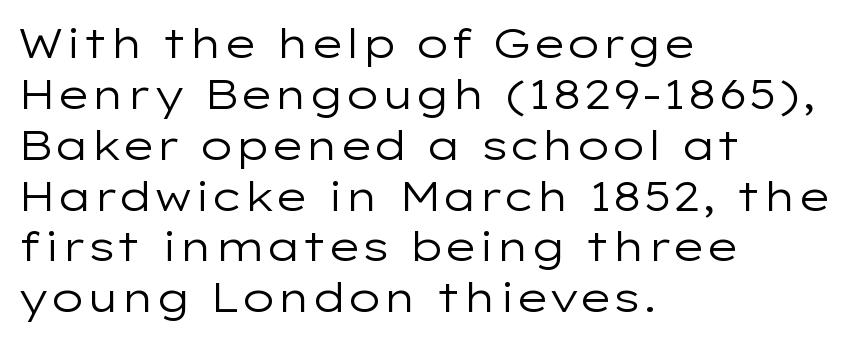
Q: Is the text bold? A: No.
Q: Is the text italic (slanted)? A: No, it is upright.
Q: Is the typeface a serif or a sans-serif typeface? A: Sans-serif.
Q: Is the text underlined? A: No.
Q: How is the paragraph aligned? A: Left-aligned.
Q: Is the spacing between letters normal or unusually wide? A: Normal.
Q: Width (condensed, normal, or wide)? A: Wide.
Q: Stroke contrast? A: Low.
Q: x-height? A: Medium.
Q: Monospaced? A: No.
